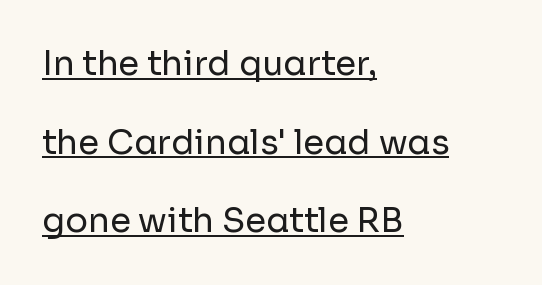
{"serif": "no", "italic": "no", "bold": "no", "weight": "regular", "width": "normal", "stroke_contrast": "low", "x_height": "medium", "monospaced": "no", "underline": "yes", "align": "left", "line_spacing": "loose", "line_spacing_ratio": 2.31, "letter_spacing": "normal", "letter_spacing_em": 0.0, "glyph_px": 34}
